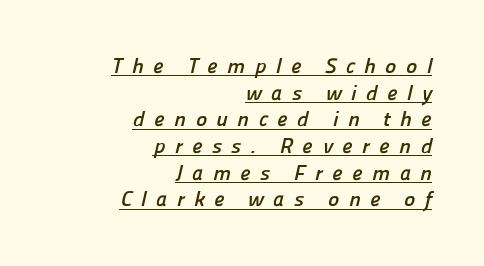
Is the type bold? Yes — the strokes are clearly thick and heavy. The words here are underlined. Caption: expanded tracking, letters set apart. This sample keeps an unexceptional amount of space between lines.
